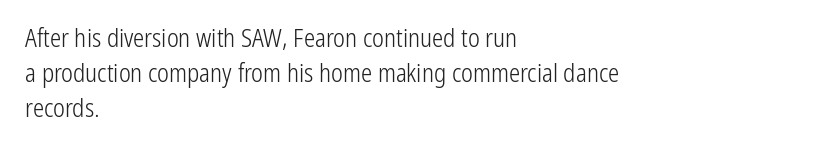
Q: Is the text bold? A: No.
Q: Is the text italic (slanted)? A: No, it is upright.
Q: Is the text underlined? A: No.
Q: How is the paragraph aligned? A: Left-aligned.
Q: Is the spacing between letters normal or unusually wide? A: Normal.
Q: Is the spacing between lines tight, normal or loose? A: Normal.
